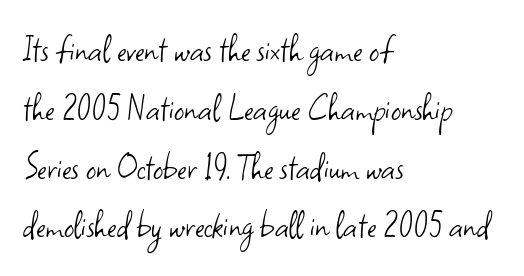
{"serif": "no", "bold": "no", "weight": "light", "width": "normal", "stroke_contrast": "low", "x_height": "small", "monospaced": "no", "underline": "no", "align": "left", "line_spacing": "normal", "line_spacing_ratio": 1.47, "letter_spacing": "normal", "letter_spacing_em": 0.0, "glyph_px": 40}
